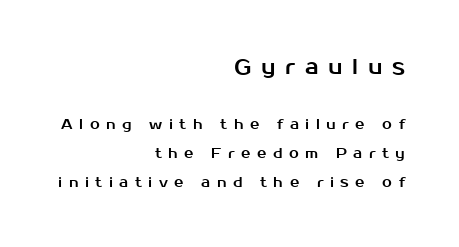
This rendering widens character spacing well past its baseline value. The vertical gap from one line to the next is large. The first block has been scaled up relative to the second. The specimen reads as upright at a glance. Line ends are locked; line starts wander.
